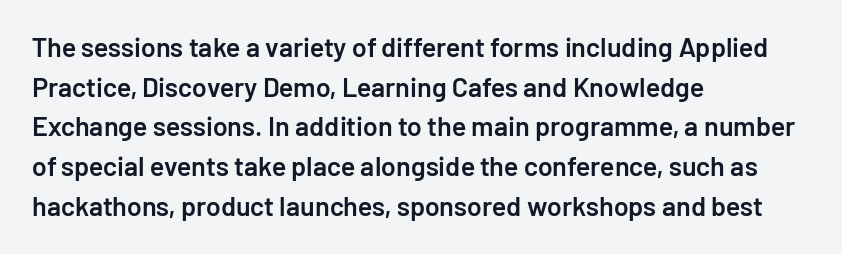
The image shows 27 px text type, upright; set left-aligned, normal line spacing (1.47x), normal letter spacing, not underlined.
